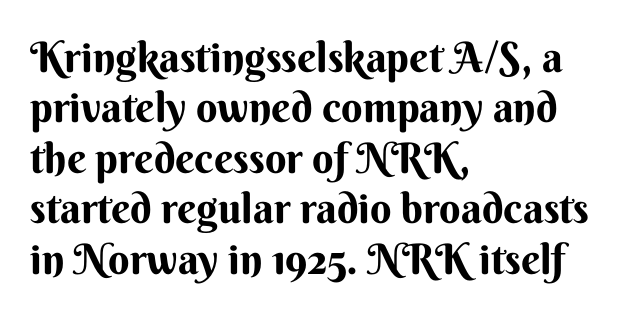
The image shows 42 px bold sans-serif type, upright; set left-aligned, line spacing 1.2x, normal letter spacing, not underlined; medium stroke contrast and a small x-height.
